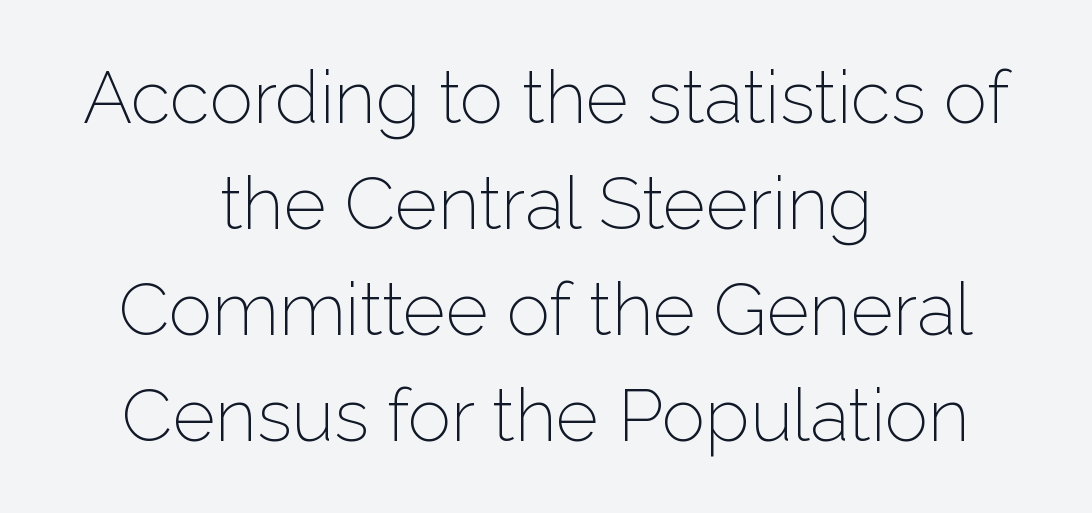
{"serif": "no", "italic": "no", "bold": "no", "weight": "light", "width": "normal", "stroke_contrast": "low", "x_height": "medium", "monospaced": "no", "underline": "no", "align": "center", "line_spacing": "normal", "line_spacing_ratio": 1.45, "letter_spacing": "normal", "letter_spacing_em": 0.0, "glyph_px": 73}
